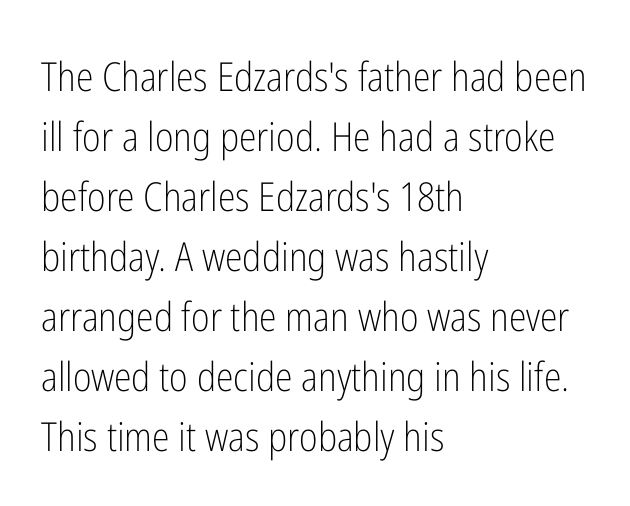
Q: Is the text bold? A: No.
Q: Is the text italic (slanted)? A: No, it is upright.
Q: Is the typeface a serif or a sans-serif typeface? A: Sans-serif.
Q: Is the text underlined? A: No.
Q: How is the paragraph aligned? A: Left-aligned.
Q: Is the spacing between letters normal or unusually wide? A: Normal.
Q: Is the spacing between lines tight, normal or loose? A: Normal.
Q: Width (condensed, normal, or wide)? A: Condensed.
Q: Stroke contrast? A: Low.
Q: x-height? A: Medium.
Q: Monospaced? A: No.
